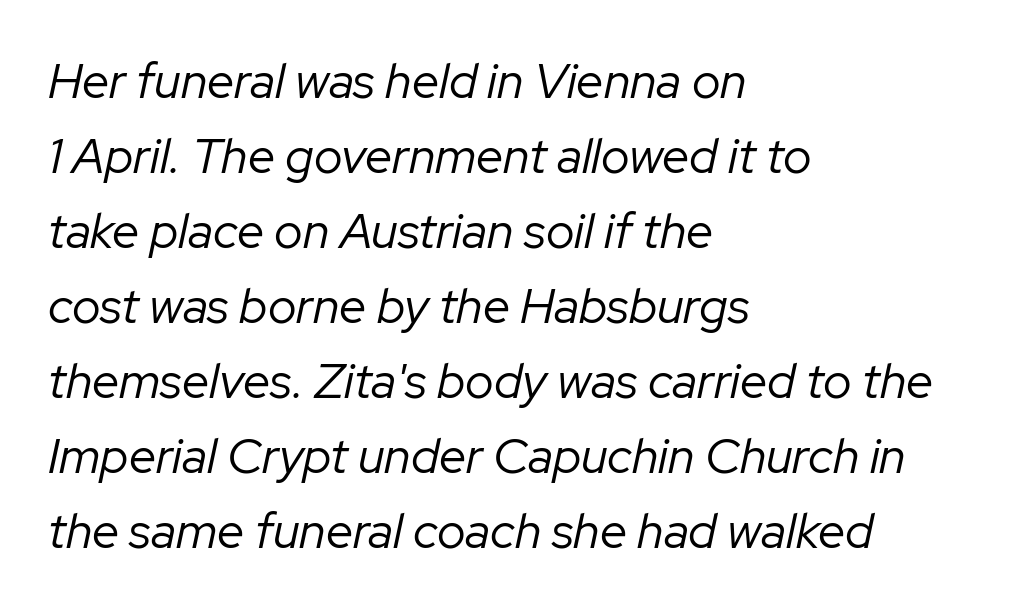
The image shows 49 px regular-weight type, italic (leaning right); set left-aligned, normal line spacing (1.53x), normal letter spacing, not underlined; low stroke contrast and a medium x-height.
